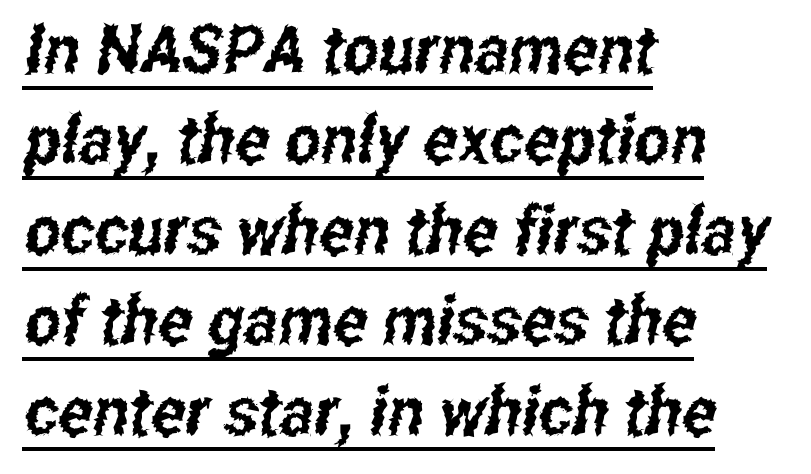
{"serif": "no", "width": "condensed", "stroke_contrast": "low", "x_height": "medium", "monospaced": "no", "underline": "yes", "align": "left", "line_spacing": "normal", "line_spacing_ratio": 1.33, "letter_spacing": "normal", "letter_spacing_em": 0.0, "glyph_px": 68}
